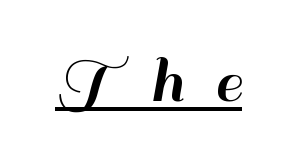
The image shows 68 px sans-serif type; set unusually wide letter spacing (+0.45 em), underlined; high stroke contrast and a small x-height.
